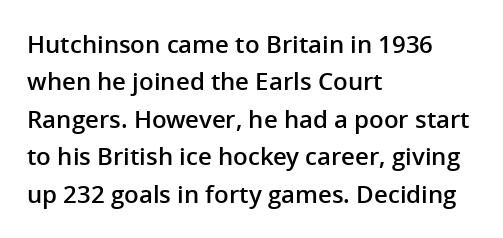
Q: Is the text bold? A: Semi-bold.
Q: Is the text italic (slanted)? A: No, it is upright.
Q: Is the text underlined? A: No.
Q: How is the paragraph aligned? A: Left-aligned.
Q: Is the spacing between letters normal or unusually wide? A: Normal.
Q: Is the spacing between lines tight, normal or loose? A: Normal.
